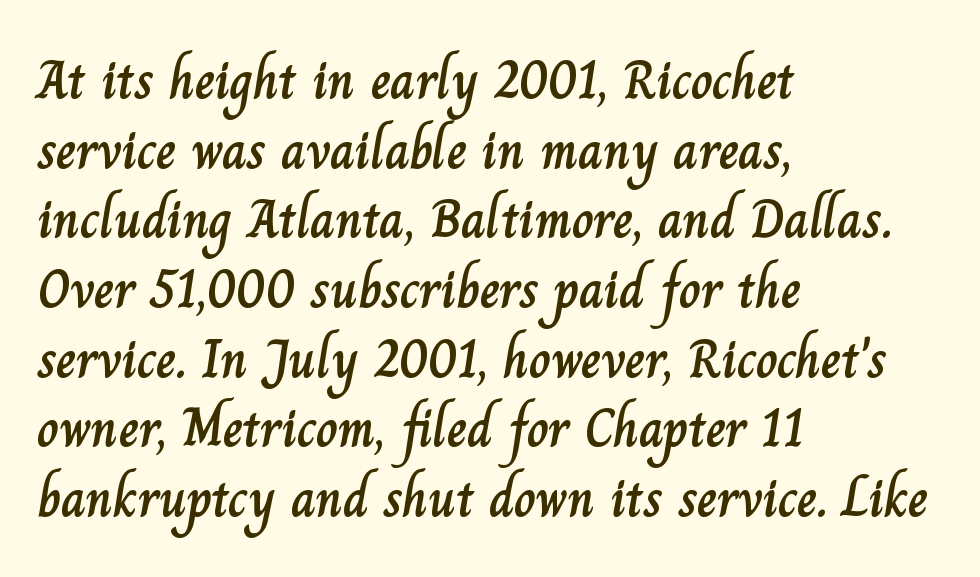
Q: Is the text italic (slanted)? A: Yes.
Q: Is the text underlined? A: No.
Q: How is the paragraph aligned? A: Left-aligned.
Q: Is the spacing between letters normal or unusually wide? A: Normal.
Q: Is the spacing between lines tight, normal or loose? A: Normal.
Q: Width (condensed, normal, or wide)? A: Normal.
Q: Stroke contrast? A: Low.
Q: x-height? A: Small.
Q: Monospaced? A: No.
